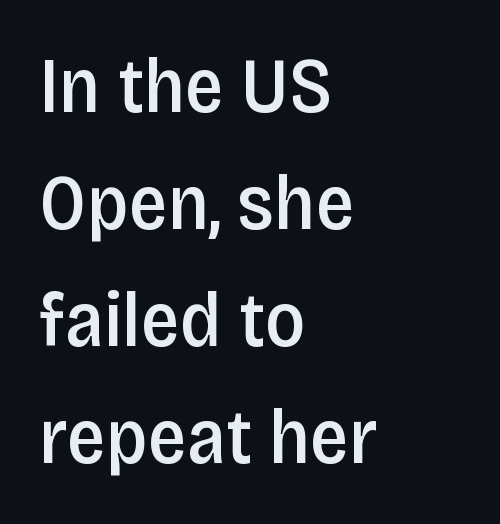
Q: Is the text bold? A: Semi-bold.
Q: Is the text italic (slanted)? A: No, it is upright.
Q: Is the typeface a serif or a sans-serif typeface? A: Sans-serif.
Q: Is the text underlined? A: No.
Q: How is the paragraph aligned? A: Left-aligned.
Q: Is the spacing between letters normal or unusually wide? A: Normal.
Q: Is the spacing between lines tight, normal or loose? A: Normal.
Q: Width (condensed, normal, or wide)? A: Condensed.
Q: Stroke contrast? A: Low.
Q: x-height? A: Large.
Q: Monospaced? A: No.
